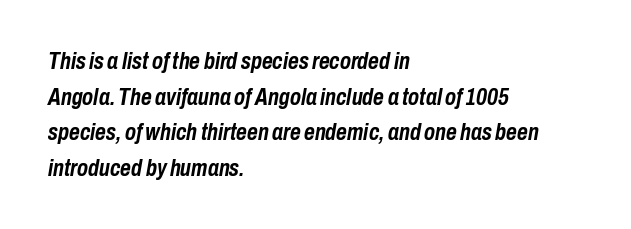
Strokes here are thick enough to call this a true bold. A clean baseline with only descenders dipping below it. Slanted lettering throughout. Regular leading.
